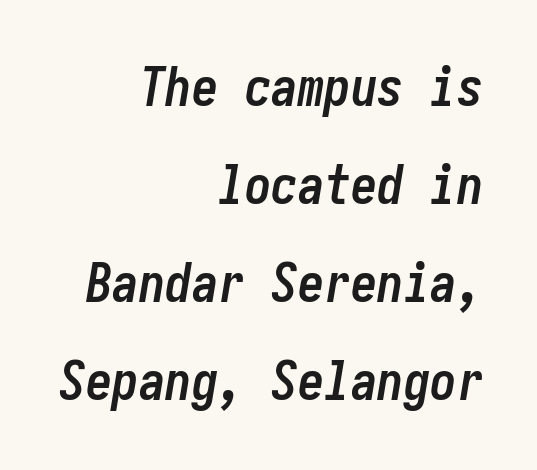
Q: Is the text bold? A: Yes.
Q: Is the text italic (slanted)? A: Yes, it leans right by about 10 degrees.
Q: Is the text underlined? A: No.
Q: How is the paragraph aligned? A: Right-aligned.
Q: Is the spacing between letters normal or unusually wide? A: Normal.
Q: Width (condensed, normal, or wide)? A: Condensed.
Q: Stroke contrast? A: Low.
Q: x-height? A: Medium.
